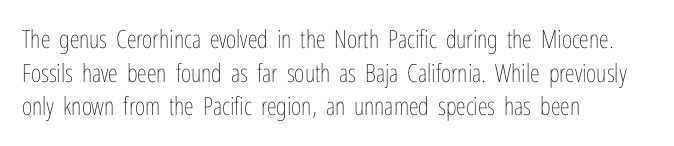
Q: Is the text bold? A: No.
Q: Is the text italic (slanted)? A: No, it is upright.
Q: Is the text underlined? A: No.
Q: How is the paragraph aligned? A: Left-aligned.
Q: Is the spacing between letters normal or unusually wide? A: Normal.
Q: Is the spacing between lines tight, normal or loose? A: Normal.
